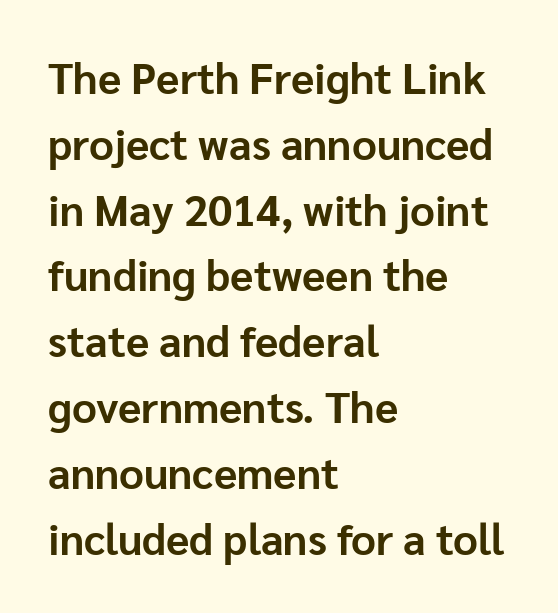
The image shows 43 px bold sans-serif type, upright; set left-aligned, normal line spacing (1.53x), normal letter spacing, not underlined; low stroke contrast and a medium x-height.
